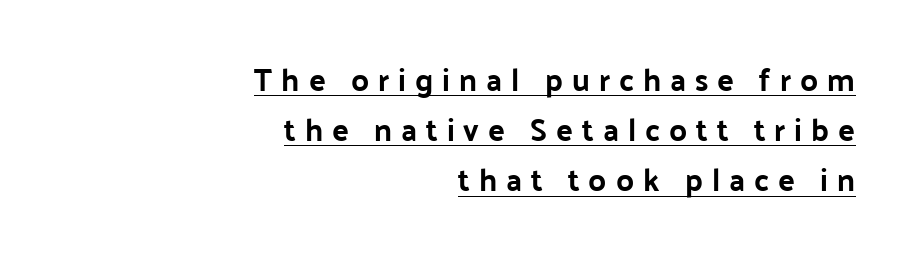
{"serif": "no", "italic": "no", "width": "normal", "stroke_contrast": "low", "x_height": "medium", "monospaced": "no", "underline": "yes", "align": "right", "line_spacing": "normal", "line_spacing_ratio": 1.62, "letter_spacing": "wide", "letter_spacing_em": 0.29, "glyph_px": 31}
